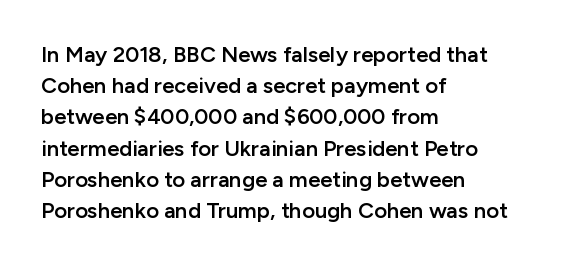
Q: Is the text bold? A: Semi-bold.
Q: Is the text italic (slanted)? A: No, it is upright.
Q: Is the text underlined? A: No.
Q: How is the paragraph aligned? A: Left-aligned.
Q: Is the spacing between letters normal or unusually wide? A: Normal.
Q: Is the spacing between lines tight, normal or loose? A: Normal.
